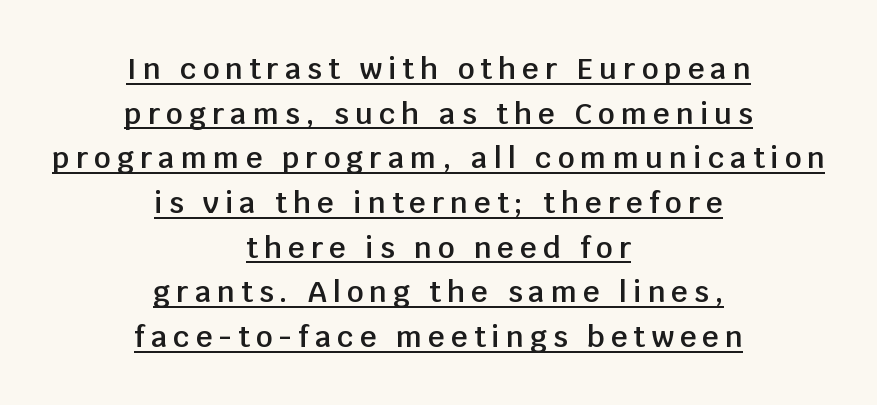
{"serif": "no", "italic": "no", "bold": "semi", "weight": "semibold", "width": "normal", "stroke_contrast": "low", "x_height": "large", "monospaced": "no", "underline": "yes", "align": "center", "line_spacing": "normal", "line_spacing_ratio": 1.54, "letter_spacing": "wide", "letter_spacing_em": 0.21, "glyph_px": 29}
